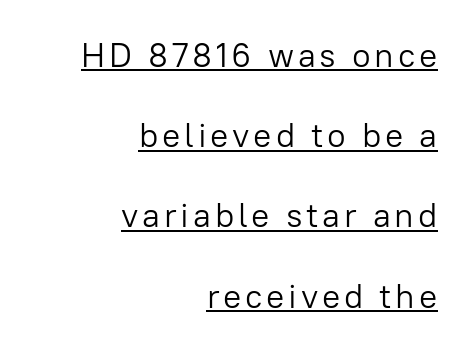
{"serif": "no", "italic": "no", "bold": "no", "weight": "light", "width": "normal", "stroke_contrast": "low", "x_height": "medium", "monospaced": "no", "underline": "yes", "align": "right", "line_spacing": "loose", "line_spacing_ratio": 2.36, "glyph_px": 34}
